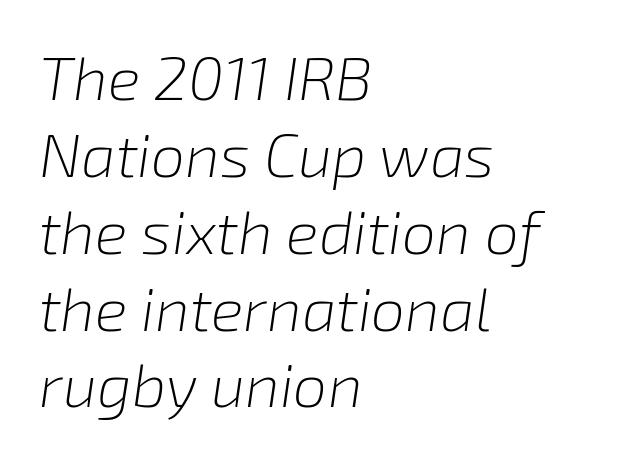
The image shows 61 px light type, italic (leaning right); set left-aligned, normal line spacing (1.26x), normal letter spacing, not underlined; low stroke contrast and a medium x-height.
